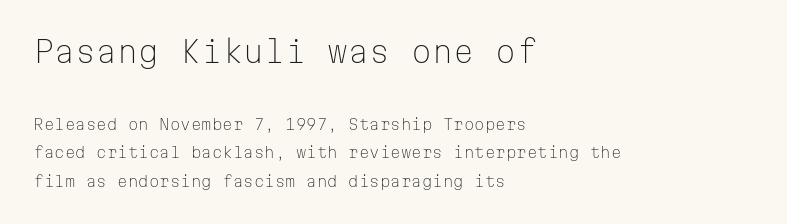
{"serif": "no", "italic": "no", "bold": "no", "weight": "light", "width": "normal", "stroke_contrast": "low", "x_height": "medium", "monospaced": "yes", "underline": "no", "align": "left", "line_spacing": "loose", "line_spacing_ratio": 1.92, "letter_spacing": "normal", "letter_spacing_em": 0.0, "larger_block": "first", "size_ratio": 2.0, "glyph_px": 30}
